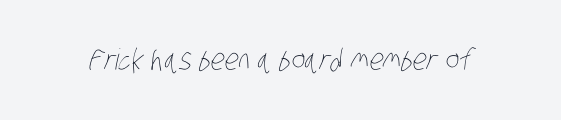
{"bold": "no", "weight": "thin", "width": "condensed", "stroke_contrast": "low", "x_height": "large", "monospaced": "no", "underline": "no", "letter_spacing": "normal", "letter_spacing_em": 0.0, "glyph_px": 29}
